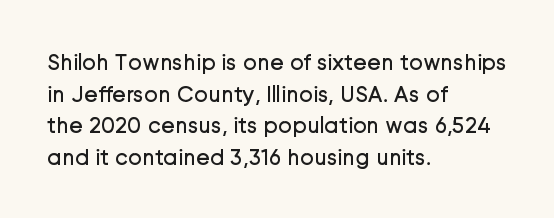
{"italic": "no", "bold": "no", "underline": "no", "align": "left", "line_spacing": "normal", "line_spacing_ratio": 1.37, "letter_spacing": "normal", "letter_spacing_em": 0.0, "glyph_px": 23}
